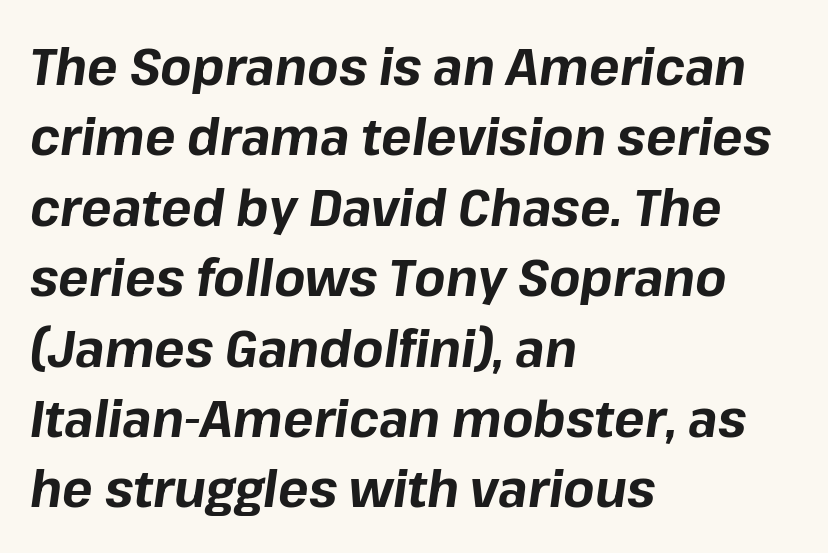
The image shows 51 px bold type, italic (leaning right); set left-aligned, normal line spacing (1.38x), normal letter spacing, not underlined; low stroke contrast and a medium x-height.
